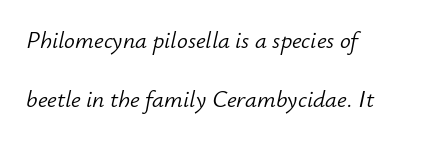
Q: Is the text bold? A: No.
Q: Is the text italic (slanted)? A: Yes, it leans right by about 12 degrees.
Q: Is the text underlined? A: No.
Q: How is the paragraph aligned? A: Left-aligned.
Q: Is the spacing between letters normal or unusually wide? A: Normal.
Q: Is the spacing between lines tight, normal or loose? A: Loose.
